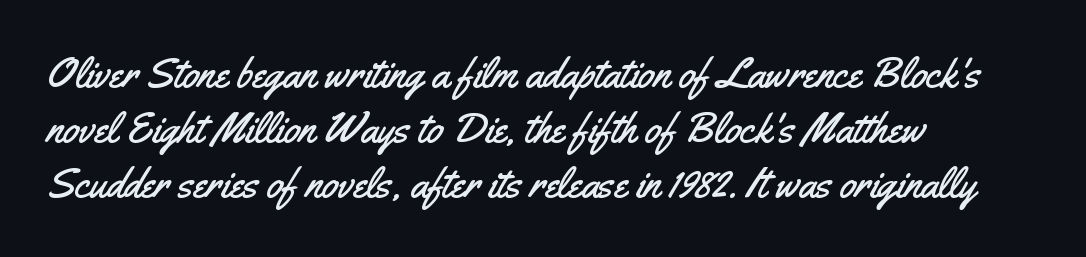
In CSS terms this would be text-align: left. Decoration check: the copy has no underline. Regarding serifs, this sample does without them. Evenly set lines give the paragraph a standard silhouette. Compared with typical body copy, the letter spacing here is the same.
